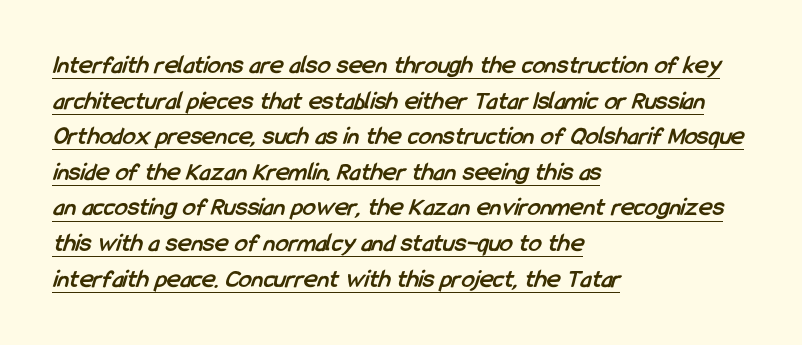
Q: Is the text bold? A: Yes.
Q: Is the text underlined? A: Yes.
Q: How is the paragraph aligned? A: Left-aligned.
Q: Is the spacing between letters normal or unusually wide? A: Normal.
Q: Is the spacing between lines tight, normal or loose? A: Normal.
